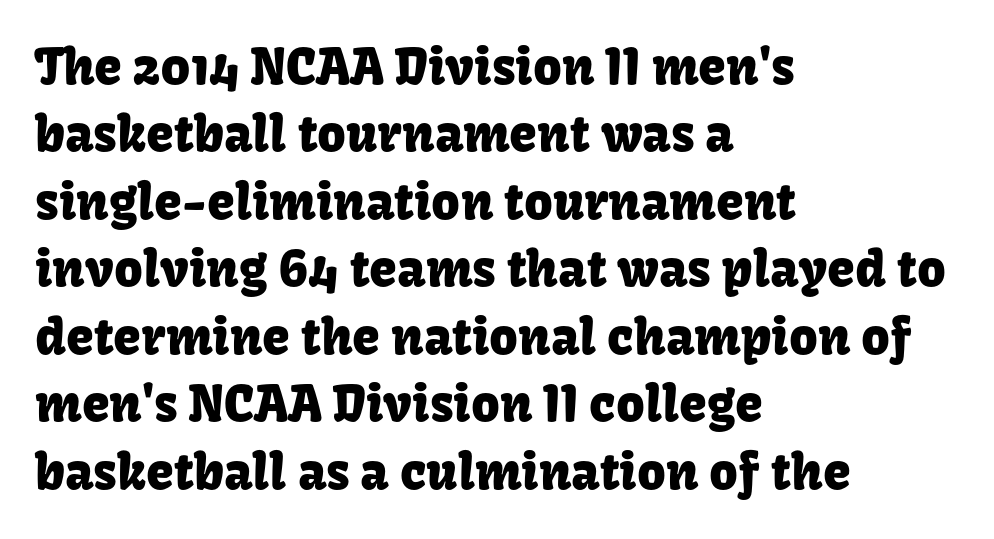
{"serif": "no", "italic": "no", "width": "normal", "stroke_contrast": "low", "x_height": "medium", "monospaced": "no", "underline": "no", "align": "left", "line_spacing": "normal", "line_spacing_ratio": 1.35, "letter_spacing": "normal", "letter_spacing_em": 0.0, "glyph_px": 50}
